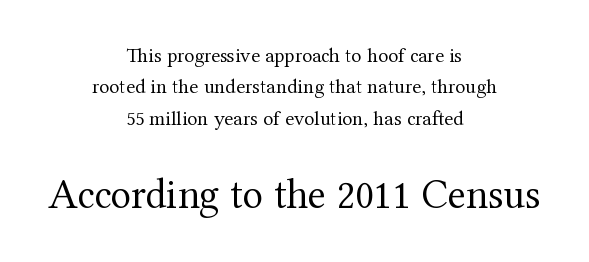
The image shows 42 px regular-weight serif type, upright; set centered, normal line spacing (1.49x), normal letter spacing, not underlined; the second (bottom) block is 2.0x larger; medium stroke contrast and a medium x-height.
